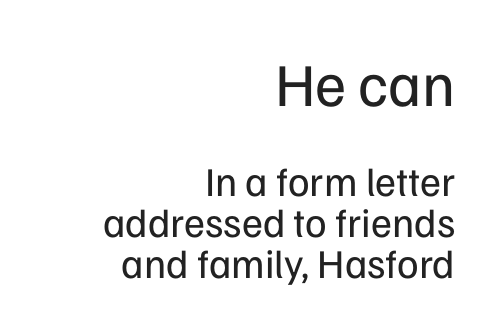
Is this a heavy cut? Hardly; it is regular or lighter. This block would grow much taller if given ordinary leading; it's compressed now. In CSS terms this would be text-align: right. Spacing verdict: proportional, widths tailored to each character. There is no visible air inserted between adjacent glyphs.
